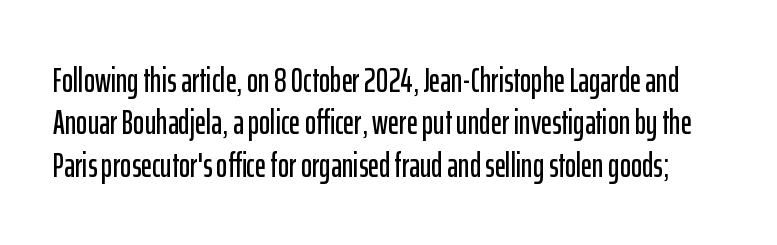
{"serif": "no", "italic": "no", "width": "condensed", "stroke_contrast": "low", "x_height": "medium", "monospaced": "no", "underline": "no", "line_spacing": "normal", "line_spacing_ratio": 1.25, "letter_spacing": "normal", "letter_spacing_em": 0.0, "glyph_px": 34}
